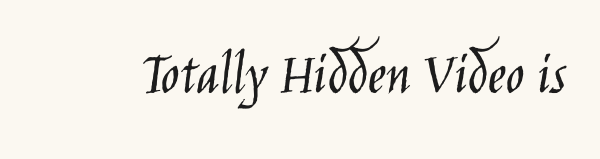
The face used here is proportionally spaced, like ordinary book or web type. Observe the absence of serifs on each vertical stroke in this sample. The specimen omits any rule beneath the text block's lines.
